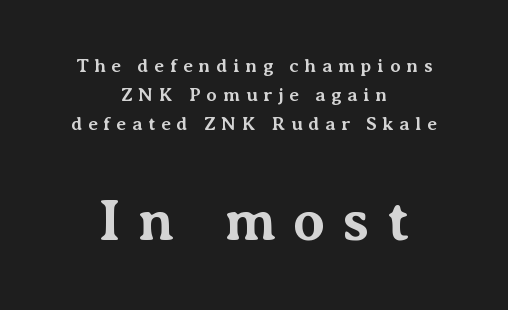
Q: Is the text bold? A: Yes.
Q: Is the text italic (slanted)? A: No, it is upright.
Q: Is the typeface a serif or a sans-serif typeface? A: Serif.
Q: Is the text underlined? A: No.
Q: How is the paragraph aligned? A: Centered.
Q: Is the spacing between letters normal or unusually wide? A: Unusually wide.
Q: Is the spacing between lines tight, normal or loose? A: Normal.
Q: Which block of text is set in a larger size, the first (top) or the second (bottom)? A: The second (bottom) one.
Q: Width (condensed, normal, or wide)? A: Normal.
Q: Stroke contrast? A: Medium.
Q: x-height? A: Medium.
Q: Monospaced? A: No.
